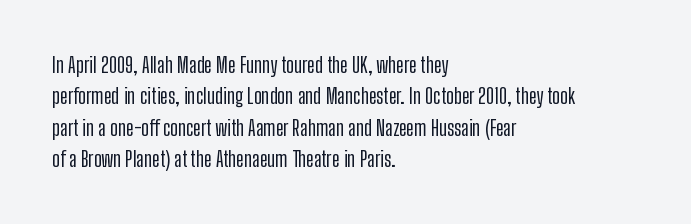
The compositor pushed each line to the left boundary. The designer left line spacing at the default. The rendering keeps characters at their native spacing. No italicization has been applied; the sample stays upright. Clear beneath every line of the passage.
